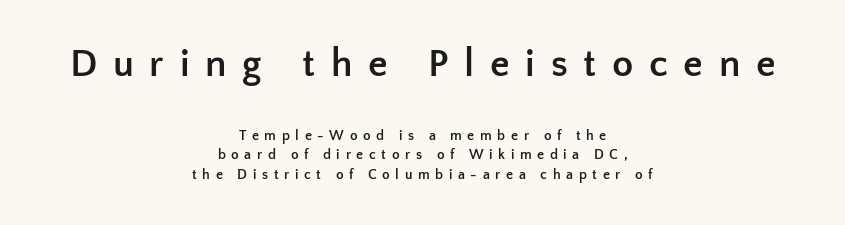
Caption: expanded tracking, letters set apart. What weight is shown? A full bold with thick strokes. Descenders are the only things crossing below the line. The letters advance in unequal steps, a hallmark of proportional type.
